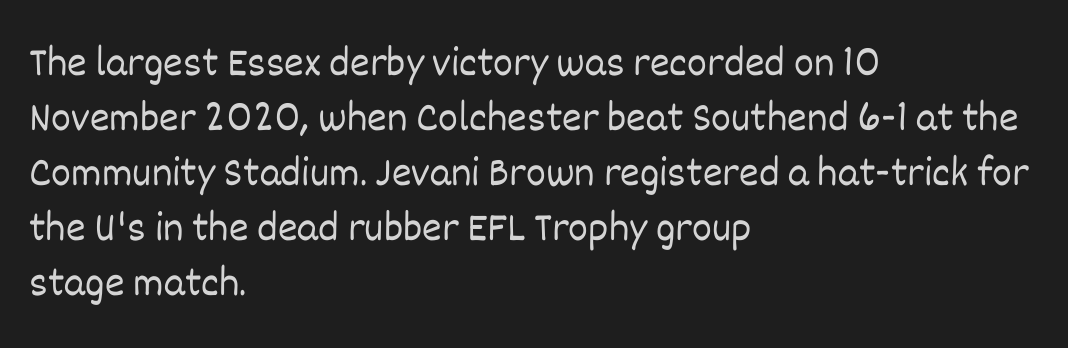
The image shows 42 px light type, upright; set left-aligned, normal line spacing (1.31x), normal letter spacing, not underlined; low stroke contrast and a large x-height.
